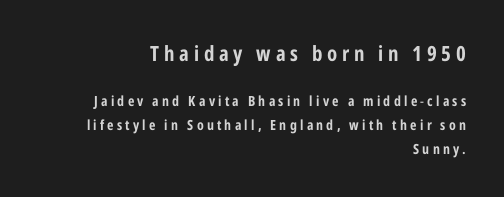
The words here are not underlined. Caption: multi-line text, flush right, ragged left. Character size in the leading block exceeds that of the trailing block. The typography opts for an upright posture over an oblique one. Inter-character spacing is expanded well beyond the font's built-in metrics.
